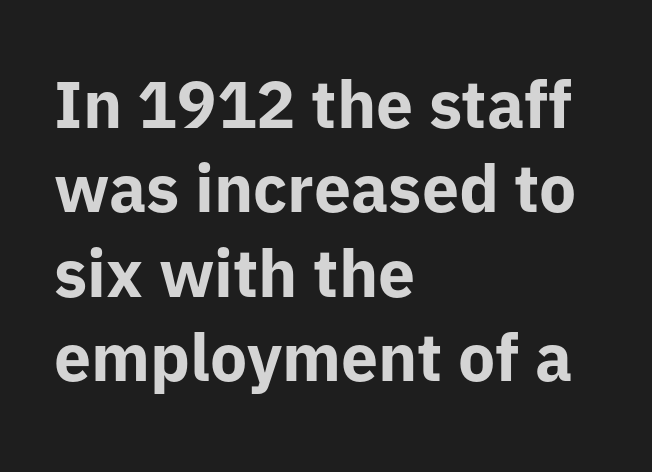
Q: Is the text bold? A: Yes.
Q: Is the text italic (slanted)? A: No, it is upright.
Q: Is the typeface a serif or a sans-serif typeface? A: Sans-serif.
Q: Is the text underlined? A: No.
Q: How is the paragraph aligned? A: Left-aligned.
Q: Is the spacing between letters normal or unusually wide? A: Normal.
Q: Is the spacing between lines tight, normal or loose? A: Normal.
Q: Width (condensed, normal, or wide)? A: Normal.
Q: Stroke contrast? A: Low.
Q: x-height? A: Medium.
Q: Monospaced? A: No.
